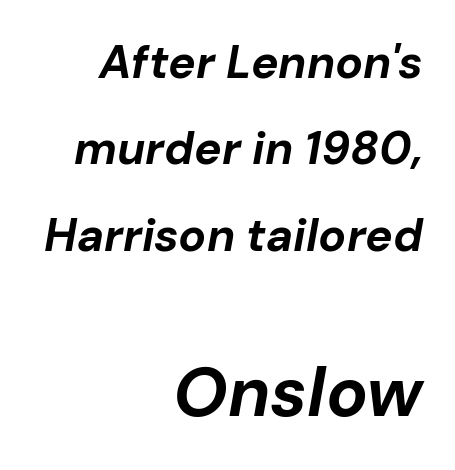
Q: Is the text bold? A: Yes.
Q: Is the text italic (slanted)? A: Yes, it leans right by about 10 degrees.
Q: Is the text underlined? A: No.
Q: How is the paragraph aligned? A: Right-aligned.
Q: Is the spacing between letters normal or unusually wide? A: Normal.
Q: Which block of text is set in a larger size, the first (top) or the second (bottom)? A: The second (bottom) one.
Q: Width (condensed, normal, or wide)? A: Normal.
Q: Stroke contrast? A: Low.
Q: x-height? A: Medium.
Q: Monospaced? A: No.
